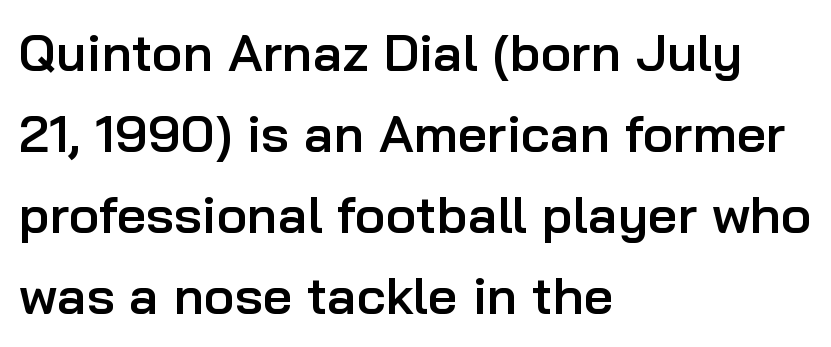
Q: Is the text bold? A: Semi-bold.
Q: Is the text italic (slanted)? A: No, it is upright.
Q: Is the typeface a serif or a sans-serif typeface? A: Sans-serif.
Q: Is the text underlined? A: No.
Q: How is the paragraph aligned? A: Left-aligned.
Q: Is the spacing between letters normal or unusually wide? A: Normal.
Q: Is the spacing between lines tight, normal or loose? A: Normal.
Q: Width (condensed, normal, or wide)? A: Normal.
Q: Stroke contrast? A: Low.
Q: x-height? A: Medium.
Q: Monospaced? A: No.
